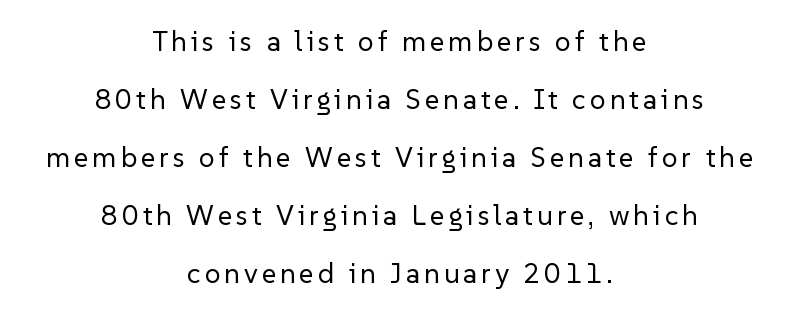
The image shows 28 px regular-weight sans-serif type, upright; set centered, loose line spacing (2.07x), not underlined; low stroke contrast and a medium x-height.
